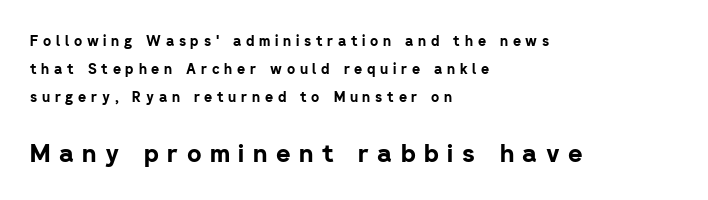
Successive baselines arrive slowly, with a big drop between each. The compositor pushed each line to the left boundary. Decoration check: the copy has no underline. You get the small type first, then a jump to larger type. Plenty of ink on the page — the face is bold. Here the glyphs are tracked loosely, breaking word shapes into spaced letters.
